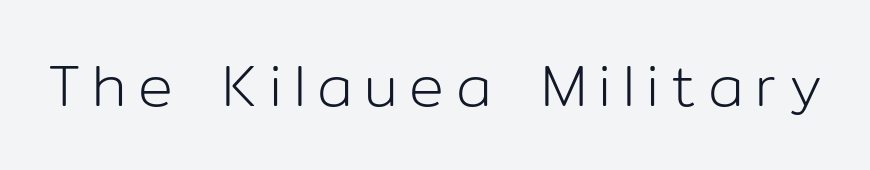
Descenders are the only things crossing below the line. Weight: not bold — regular or lighter. Looks like regular typesetting: each glyph gets only the width it needs. Upright lettering throughout. Observe the wide spacing: letters keep a clear distance from each other. The characters display no serif detailing; their extremities are plain.
